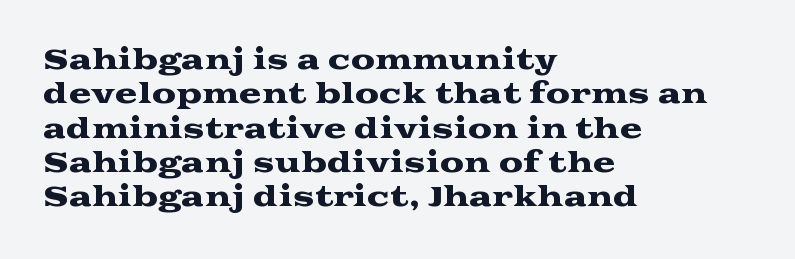
Do the letters lean? They stand straight. Lines of text with bare space underneath. The passage shown stacks its lines at a standard gap. Casual observation: everything's shoved over to the left.
